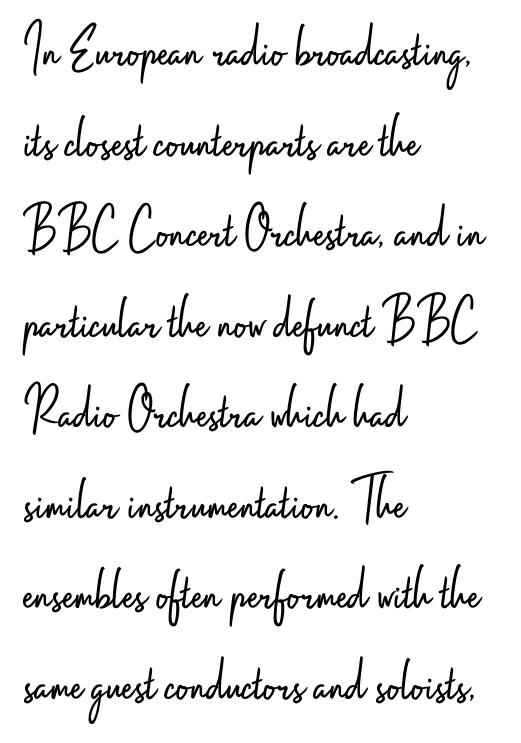
The image shows 62 px light, condensed sans-serif type; set left-aligned, normal line spacing (1.46x), normal letter spacing, not underlined; low stroke contrast and a small x-height.
